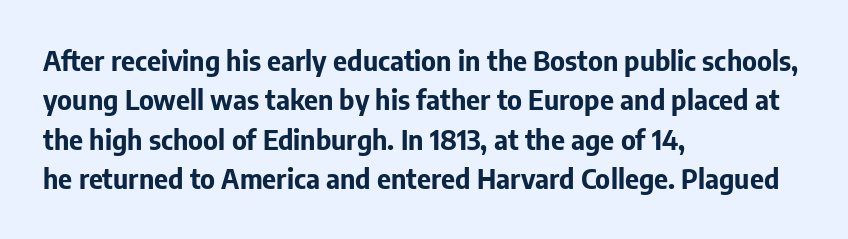
The image shows 27 px bold type, upright; set left-aligned, normal line spacing (1.46x), normal letter spacing, not underlined.
